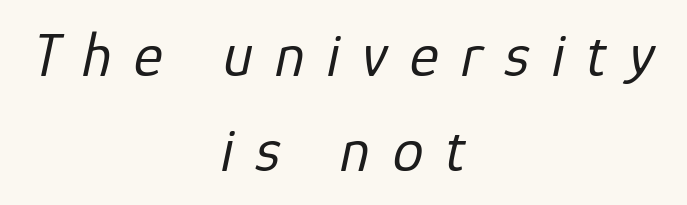
Q: Is the text bold? A: No.
Q: Is the text italic (slanted)? A: Yes, it leans right by about 12 degrees.
Q: Is the text underlined? A: No.
Q: How is the paragraph aligned? A: Centered.
Q: Is the spacing between letters normal or unusually wide? A: Unusually wide.
Q: Is the spacing between lines tight, normal or loose? A: Normal.
Q: Width (condensed, normal, or wide)? A: Normal.
Q: Stroke contrast? A: Low.
Q: x-height? A: Medium.
Q: Monospaced? A: No.
